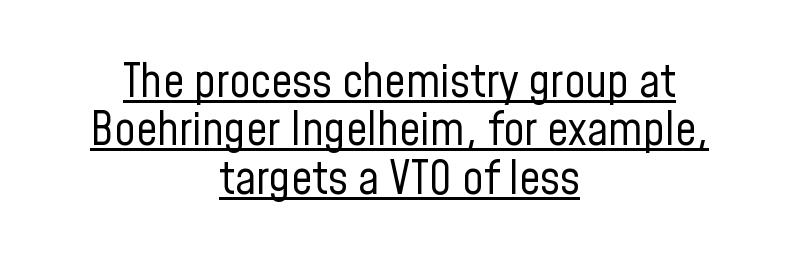
Q: Is the text bold? A: No.
Q: Is the text italic (slanted)? A: No, it is upright.
Q: Is the typeface a serif or a sans-serif typeface? A: Sans-serif.
Q: Is the text underlined? A: Yes.
Q: How is the paragraph aligned? A: Centered.
Q: Is the spacing between letters normal or unusually wide? A: Normal.
Q: Is the spacing between lines tight, normal or loose? A: Tight.
Q: Width (condensed, normal, or wide)? A: Condensed.
Q: Stroke contrast? A: Low.
Q: x-height? A: Medium.
Q: Monospaced? A: No.
